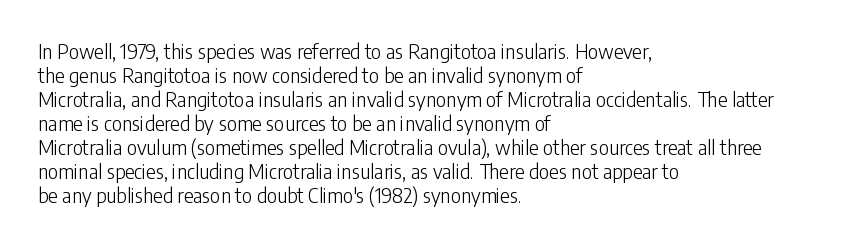
{"italic": "no", "bold": "no", "underline": "no", "align": "left", "line_spacing_ratio": 1.2, "letter_spacing": "normal", "letter_spacing_em": 0.0, "glyph_px": 20}
